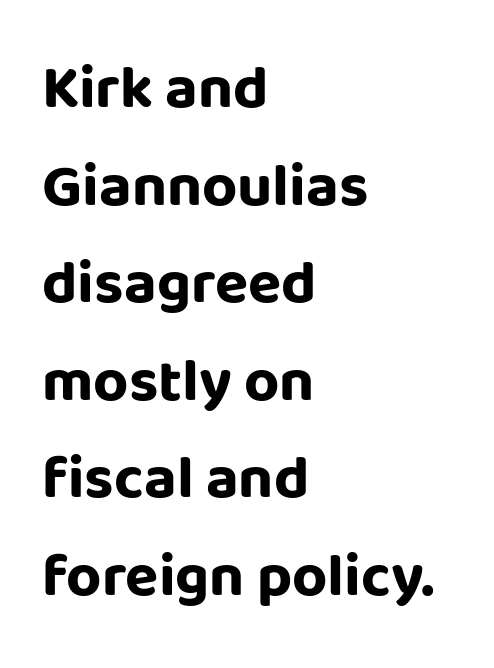
Descenders are the only things crossing below the line. Nobody touched the tracking dial on this one. Vertical spacing — default. Look at the bottom of the vertical strokes: they stop flat, with no serifs. Designer's note — italics off, roman on.
